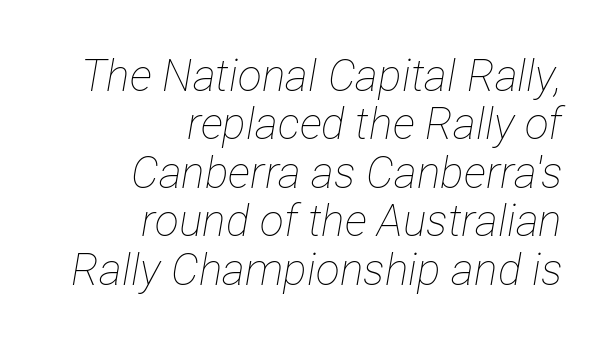
The image shows 44 px thin, condensed type, italic (leaning right); set right-aligned, tight line spacing (1.1x), normal letter spacing, not underlined; low stroke contrast and a medium x-height.
